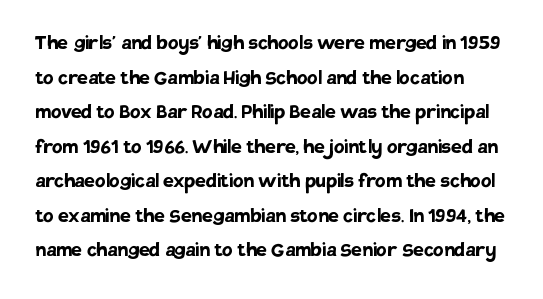
Q: Is the text bold? A: Yes.
Q: Is the text italic (slanted)? A: No, it is upright.
Q: Is the text underlined? A: No.
Q: Is the spacing between letters normal or unusually wide? A: Normal.
Q: Is the spacing between lines tight, normal or loose? A: Normal.
